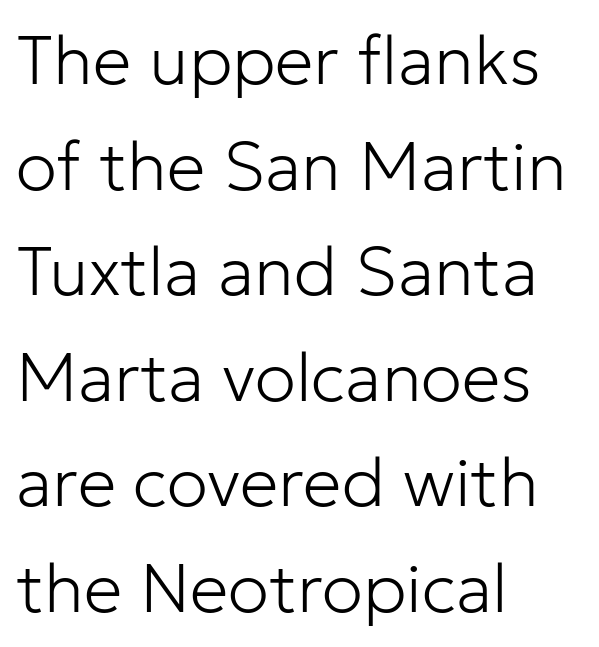
Q: Is the text bold? A: No.
Q: Is the text italic (slanted)? A: No, it is upright.
Q: Is the typeface a serif or a sans-serif typeface? A: Sans-serif.
Q: Is the text underlined? A: No.
Q: How is the paragraph aligned? A: Left-aligned.
Q: Is the spacing between letters normal or unusually wide? A: Normal.
Q: Is the spacing between lines tight, normal or loose? A: Normal.
Q: Width (condensed, normal, or wide)? A: Normal.
Q: Stroke contrast? A: Low.
Q: x-height? A: Medium.
Q: Monospaced? A: No.
